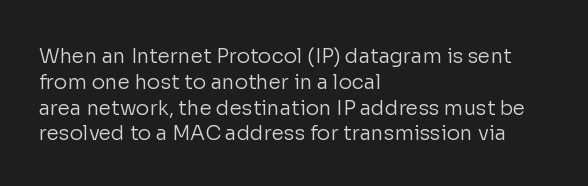
The image shows 20 px text type, upright; set left-aligned, normal line spacing (1.29x), normal letter spacing, not underlined.
